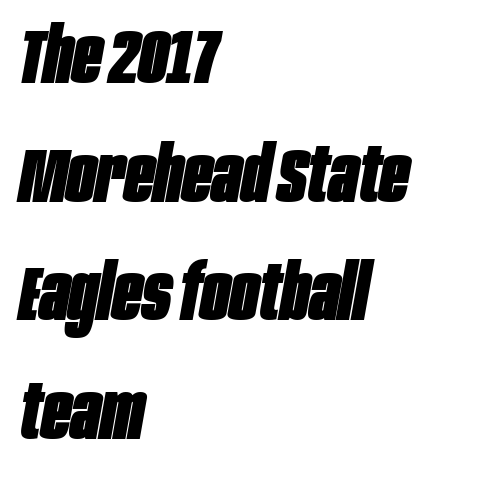
Q: Is the text bold? A: Yes.
Q: Is the text italic (slanted)? A: Yes, it leans right by about 10 degrees.
Q: Is the text underlined? A: No.
Q: How is the paragraph aligned? A: Left-aligned.
Q: Is the spacing between letters normal or unusually wide? A: Normal.
Q: Is the spacing between lines tight, normal or loose? A: Normal.
Q: Width (condensed, normal, or wide)? A: Condensed.
Q: Stroke contrast? A: Low.
Q: x-height? A: Large.
Q: Monospaced? A: No.
